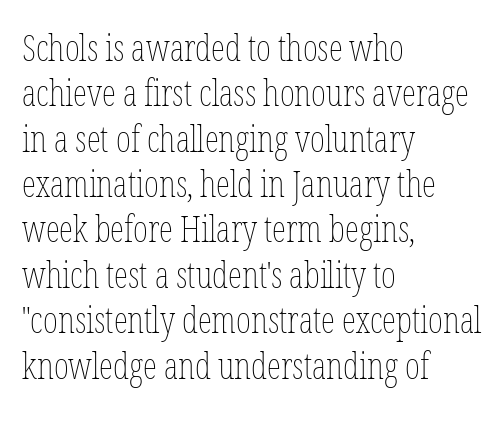
Q: Is the text bold? A: No.
Q: Is the text italic (slanted)? A: No, it is upright.
Q: Is the text underlined? A: No.
Q: How is the paragraph aligned? A: Left-aligned.
Q: Is the spacing between letters normal or unusually wide? A: Normal.
Q: Is the spacing between lines tight, normal or loose? A: Normal.
Q: Width (condensed, normal, or wide)? A: Condensed.
Q: Stroke contrast? A: Low.
Q: x-height? A: Medium.
Q: Monospaced? A: No.
